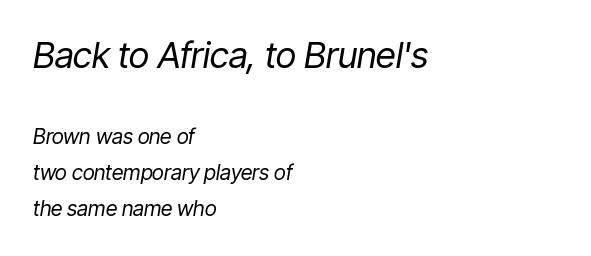
{"italic": "yes", "lean": "right", "slant_degrees": 9, "bold": "no", "weight": "regular", "width": "condensed", "stroke_contrast": "low", "x_height": "medium", "monospaced": "no", "underline": "no", "align": "left", "line_spacing_ratio": 1.71, "letter_spacing": "normal", "letter_spacing_em": 0.0, "larger_block": "first", "size_ratio": 1.71, "glyph_px": 36}
